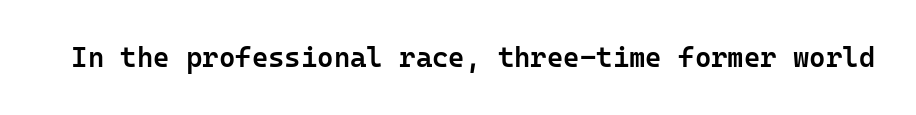
The image shows 28 px semibold sans-serif type, upright, monospaced; set normal letter spacing, not underlined; low stroke contrast and a medium x-height.
